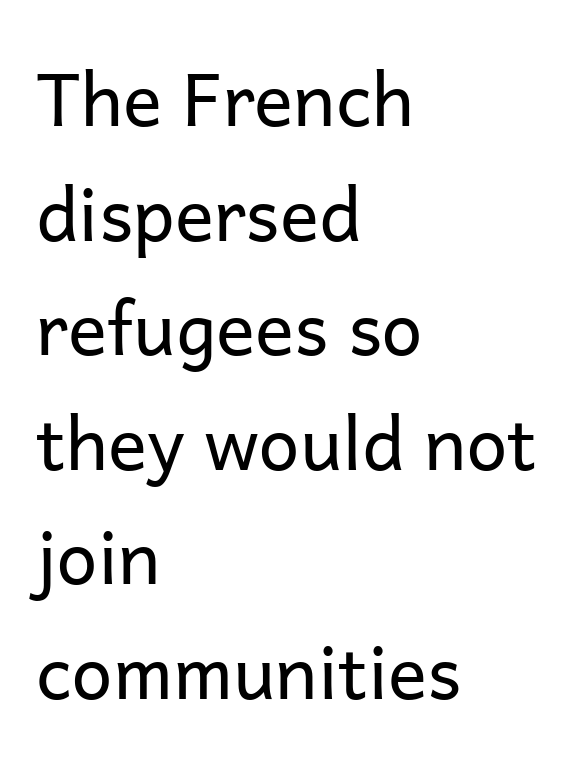
No word sits above an underline. Is this a sans? Yes — the strokes have no serifs. The axis of the letterforms is exactly vertical. Ink coverage per letter is moderate at most. These lines are rendered in a variable-pitch font. The type is set solid horizontally, with unmodified tracking.
